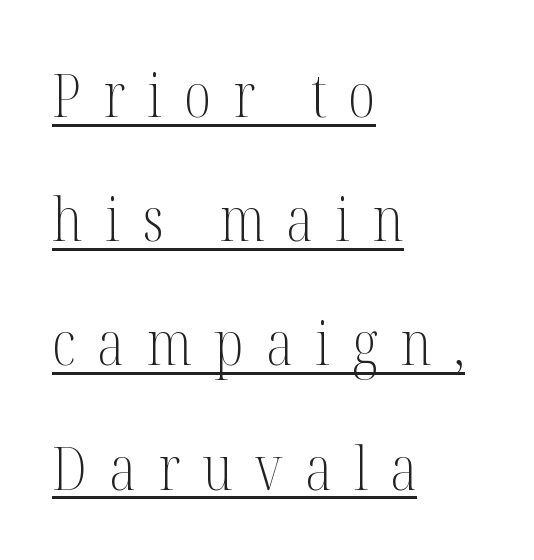
{"serif": "yes", "italic": "no", "bold": "no", "weight": "light", "width": "condensed", "stroke_contrast": "medium", "x_height": "medium", "monospaced": "no", "underline": "yes", "align": "left", "line_spacing": "loose", "line_spacing_ratio": 2.07, "letter_spacing": "wide", "letter_spacing_em": 0.37, "glyph_px": 60}
